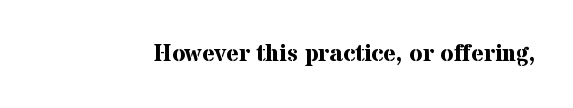
What stands out about the letter spacing? Nothing — it is the standard amount. Upright lettering throughout. Bold? Absolutely — the strokes are thick and heavy. The glyphs are unaccompanied by any horizontal stroke below them.
